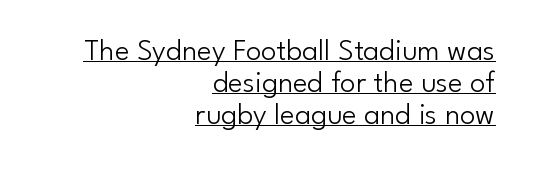
{"serif": "no", "italic": "no", "bold": "no", "weight": "light", "width": "normal", "stroke_contrast": "low", "x_height": "small", "monospaced": "no", "underline": "yes", "align": "right", "line_spacing": "tight", "line_spacing_ratio": 1.03, "letter_spacing": "normal", "letter_spacing_em": 0.0, "glyph_px": 31}
